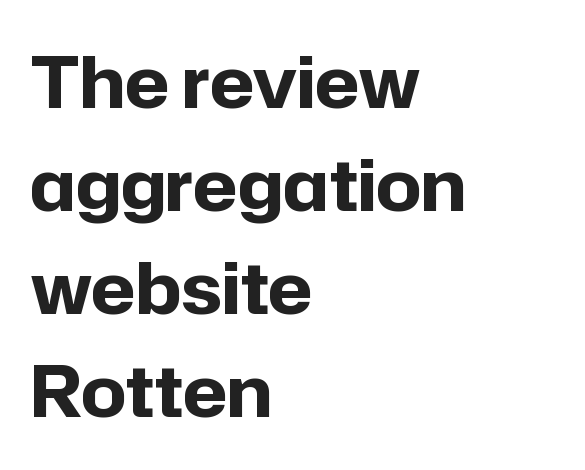
{"serif": "no", "italic": "no", "bold": "yes", "weight": "bold", "width": "normal", "stroke_contrast": "low", "x_height": "medium", "monospaced": "no", "underline": "no", "align": "left", "line_spacing": "normal", "line_spacing_ratio": 1.45, "letter_spacing": "normal", "letter_spacing_em": 0.0, "glyph_px": 71}
